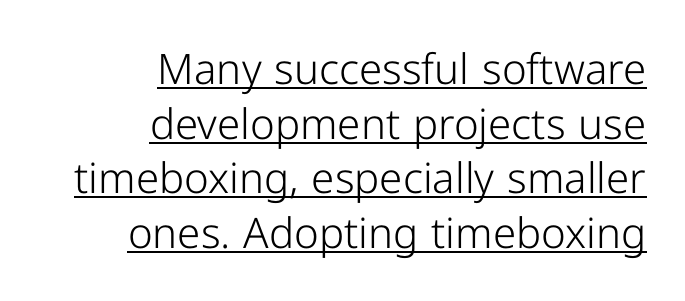
The image shows 42 px light sans-serif type, upright; set right-aligned, normal line spacing (1.3x), normal letter spacing, underlined; low stroke contrast and a medium x-height.
